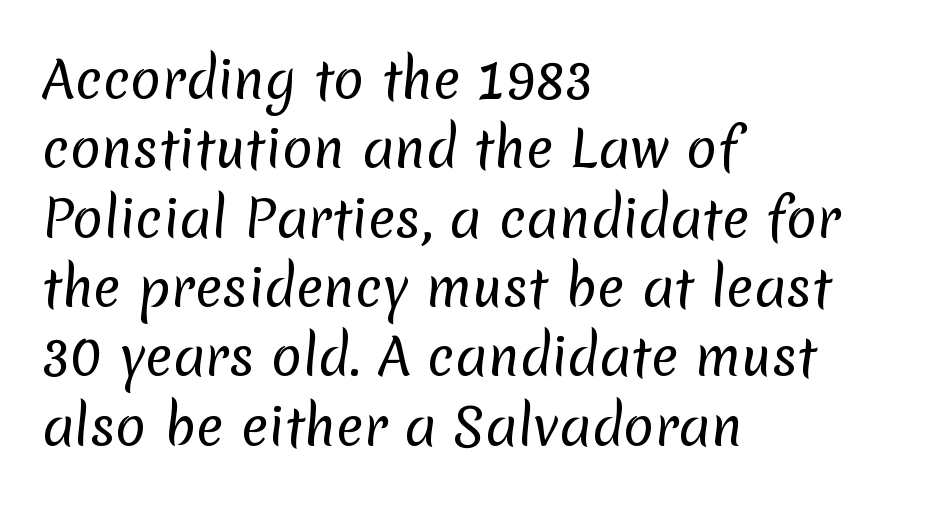
You could call the tracking neutral — neither tight nor loose. The space between consecutive lines is moderate. Only glyphs here, with clear space below each row. The letters advance in unequal steps, a hallmark of proportional type.
